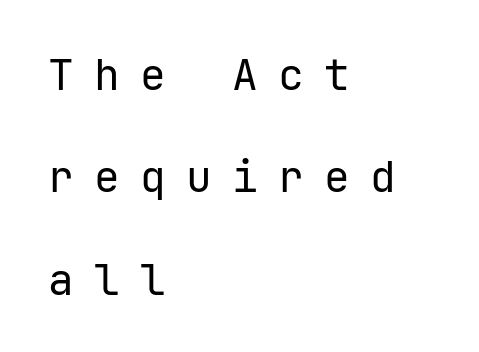
The image shows 43 px regular-weight sans-serif type, upright; set left-aligned, loose line spacing (2.38x), unusually wide letter spacing (+0.47 em), not underlined; low stroke contrast and a medium x-height.
